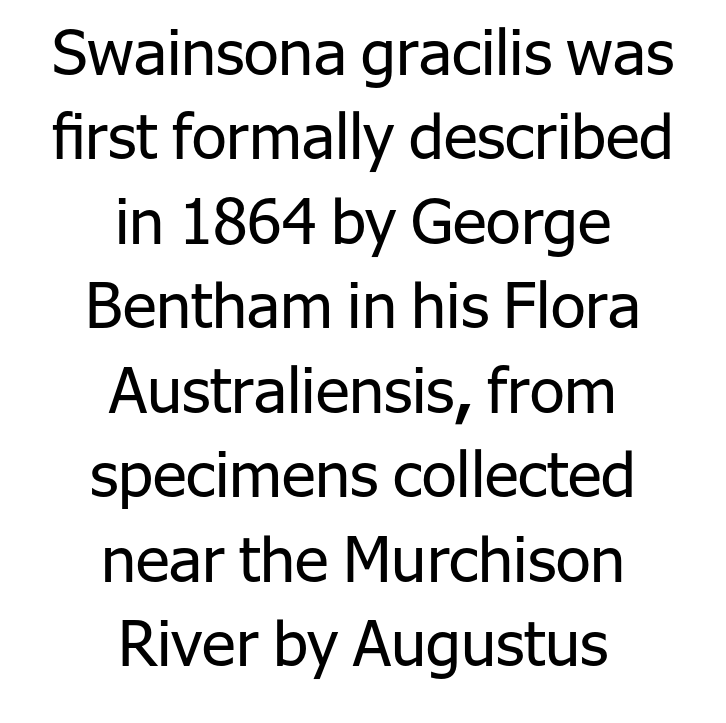
The image shows 63 px regular-weight sans-serif type, upright; set centered, normal line spacing (1.34x), normal letter spacing, not underlined; low stroke contrast and a medium x-height.
